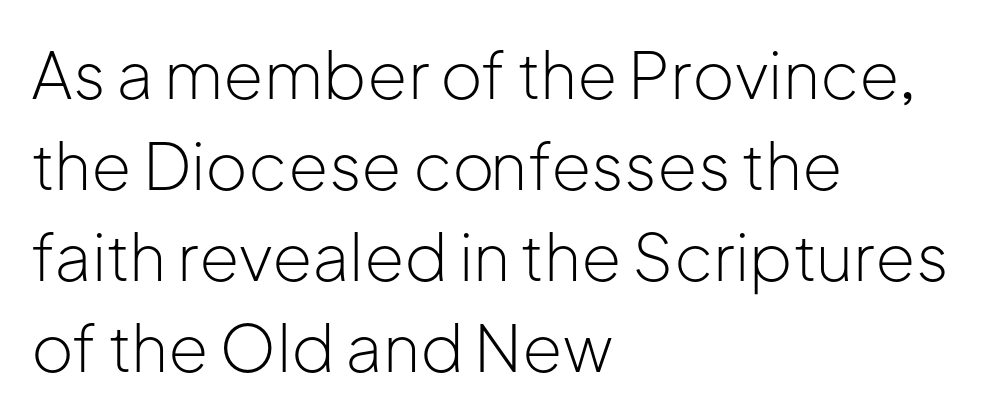
The image shows 65 px light sans-serif type, upright; set left-aligned, normal line spacing (1.4x), normal letter spacing, not underlined; low stroke contrast and a medium x-height.
